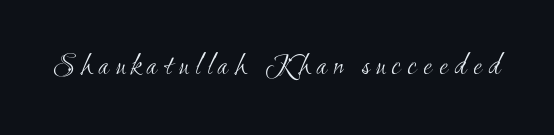
{"serif": "no", "bold": "no", "weight": "light", "width": "condensed", "stroke_contrast": "medium", "x_height": "small", "monospaced": "no", "underline": "no", "letter_spacing": "wide", "letter_spacing_em": 0.2, "glyph_px": 32}
